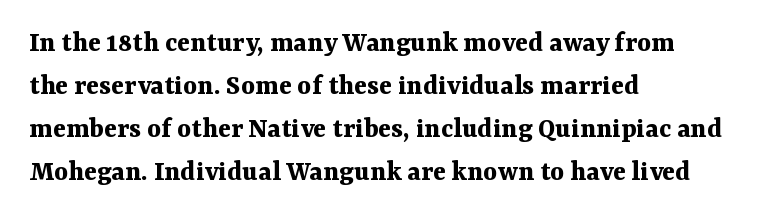
Q: Is the text bold? A: Yes.
Q: Is the text italic (slanted)? A: No, it is upright.
Q: Is the typeface a serif or a sans-serif typeface? A: Serif.
Q: Is the text underlined? A: No.
Q: How is the paragraph aligned? A: Left-aligned.
Q: Is the spacing between letters normal or unusually wide? A: Normal.
Q: Is the spacing between lines tight, normal or loose? A: Normal.
Q: Width (condensed, normal, or wide)? A: Normal.
Q: Stroke contrast? A: Medium.
Q: x-height? A: Medium.
Q: Monospaced? A: No.
